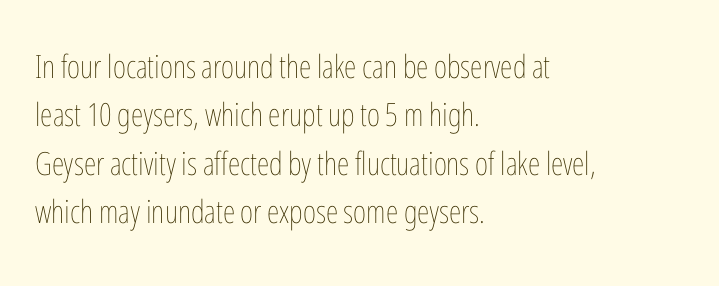
{"italic": "no", "bold": "no", "weight": "thin", "width": "condensed", "stroke_contrast": "low", "x_height": "medium", "monospaced": "no", "underline": "no", "align": "left", "line_spacing": "normal", "line_spacing_ratio": 1.51, "letter_spacing": "normal", "letter_spacing_em": 0.0, "glyph_px": 32}
